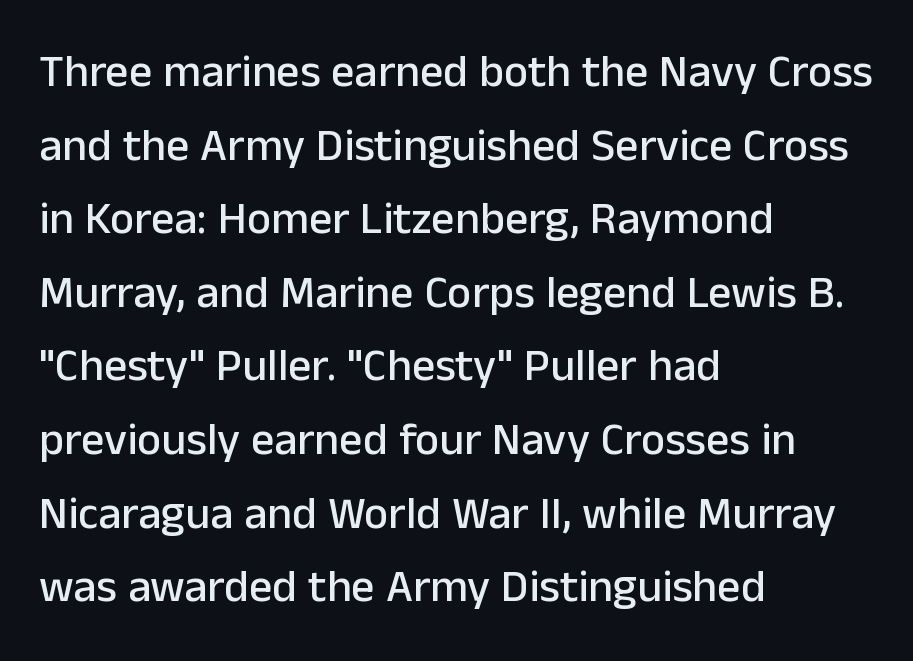
Q: Is the text italic (slanted)? A: No, it is upright.
Q: Is the typeface a serif or a sans-serif typeface? A: Sans-serif.
Q: Is the text underlined? A: No.
Q: How is the paragraph aligned? A: Left-aligned.
Q: Is the spacing between letters normal or unusually wide? A: Normal.
Q: Is the spacing between lines tight, normal or loose? A: Normal.
Q: Width (condensed, normal, or wide)? A: Normal.
Q: Stroke contrast? A: Low.
Q: x-height? A: Medium.
Q: Monospaced? A: No.
